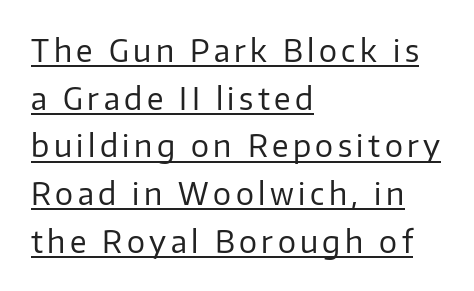
The image shows 30 px regular-weight sans-serif type, upright; set left-aligned, normal line spacing (1.59x), underlined; low stroke contrast and a medium x-height.
